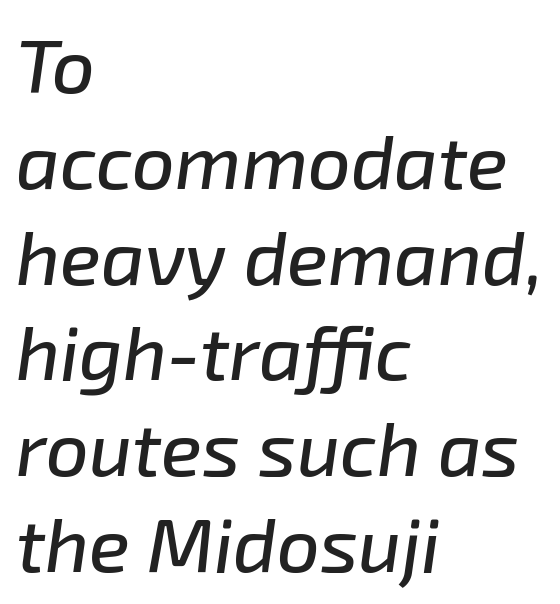
{"italic": "yes", "lean": "right", "slant_degrees": 8, "width": "normal", "stroke_contrast": "low", "x_height": "medium", "monospaced": "no", "underline": "no", "align": "left", "line_spacing": "normal", "line_spacing_ratio": 1.26, "letter_spacing": "normal", "letter_spacing_em": 0.0, "glyph_px": 76}
